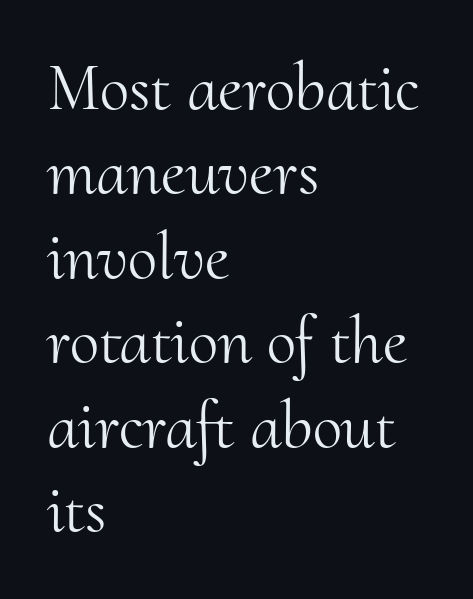
The image shows 67 px light serif type, upright; set left-aligned, normal line spacing (1.26x), normal letter spacing, not underlined; medium stroke contrast and a small x-height.
